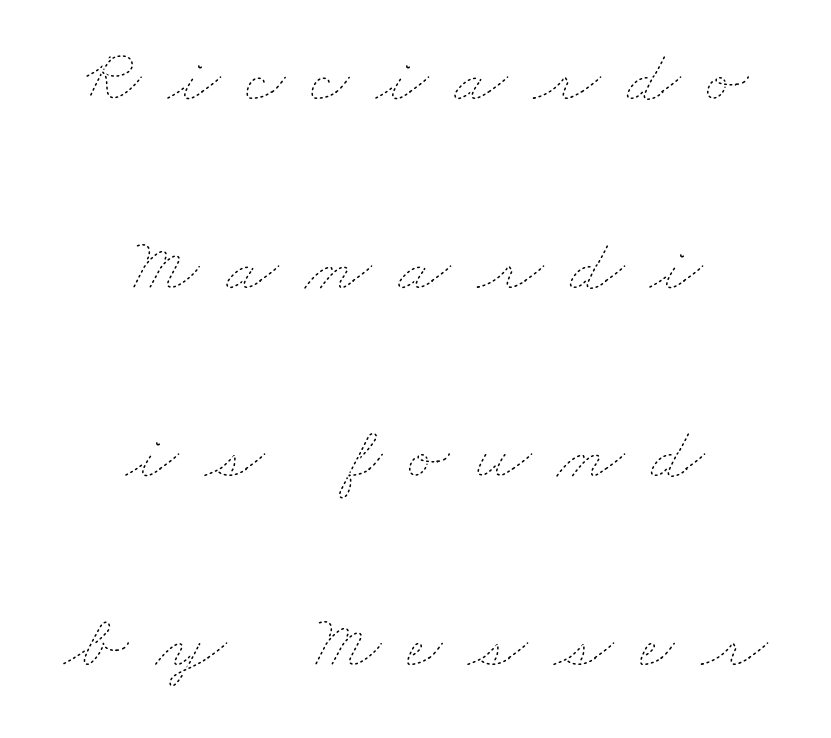
The image shows 77 px thin, wide type; set centered, loose line spacing (2.45x), unusually wide letter spacing (+0.34 em), not underlined; low stroke contrast and a small x-height.
